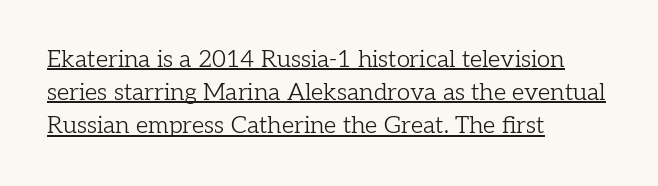
The image shows 24 px text type, upright; set left-aligned, normal line spacing (1.38x), normal letter spacing, underlined.
